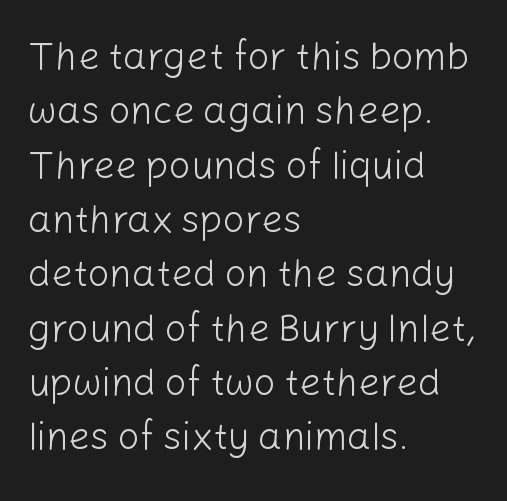
Reading down the block, your eye returns to a fixed left position each line. Horizontal bands of white between lines are of average thickness. Think of a printed novel: that variable character pitch is what you see here. Style check: upright. A sans-serif font was chosen for this passage.
